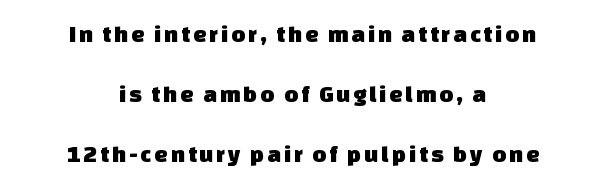
{"underline": "no", "align": "center", "line_spacing": "loose", "line_spacing_ratio": 2.49, "glyph_px": 24}
